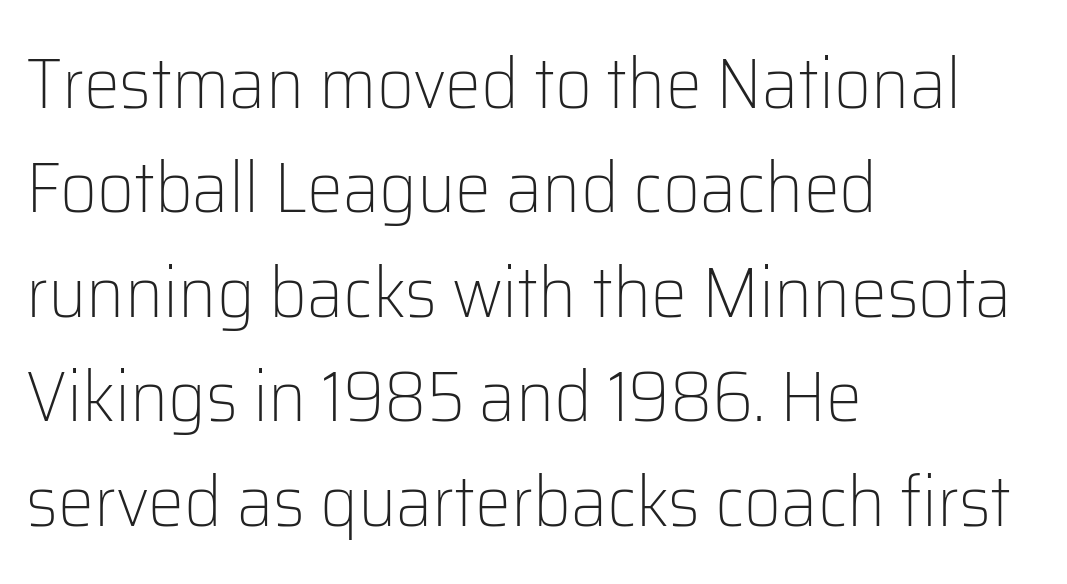
In terms of letterspacing, this is plain default setting. Is the type heavy? It reads as light-to-regular instead. In terms of letterform style, serifs are entirely absent. The typesetter chose a ragged-right arrangement here. Rendered with straight, roman letterforms.
